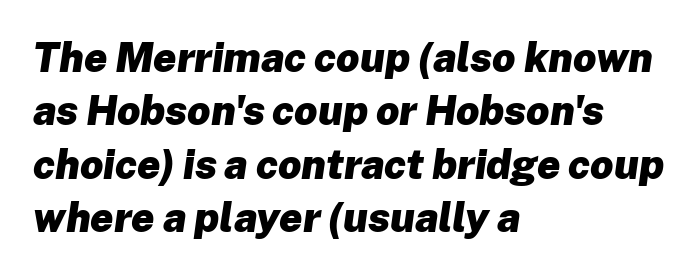
Is the letter spacing exaggerated? No — it looks like the ordinary default. Stroke thickness is high; the sample reads as a true bold. Honestly, the row spacing looks completely unremarkable. Plain, unruled lines of type. Emphasis-style slanted type is in use. Casual observation: everything's shoved over to the left.
